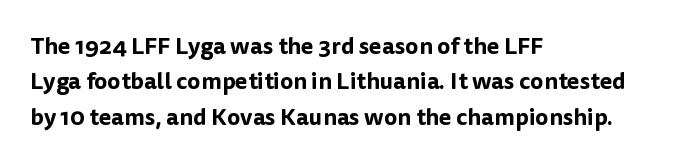
The image shows 23 px text type, upright; set left-aligned, normal line spacing (1.54x), normal letter spacing, not underlined.
